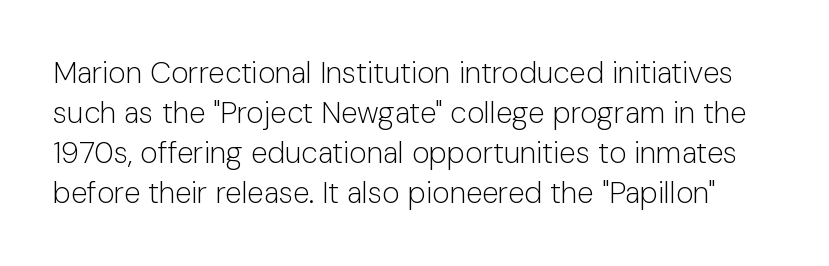
{"serif": "no", "italic": "no", "bold": "no", "weight": "light", "width": "normal", "stroke_contrast": "low", "x_height": "medium", "monospaced": "no", "underline": "no", "line_spacing": "normal", "line_spacing_ratio": 1.33, "letter_spacing": "normal", "letter_spacing_em": 0.0, "glyph_px": 30}
